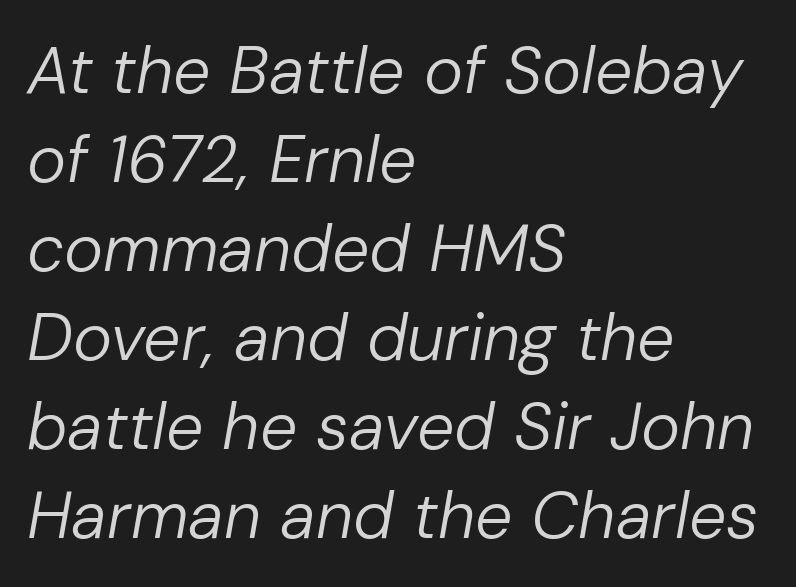
The ragged edge is on the right, which tells us the setting is flush left. You could call the tracking neutral — neither tight nor loose. This is not heavy type; no bold has been used. Horizontal bands of white between lines are of average thickness. When letters slant like this, we call the style italic.
